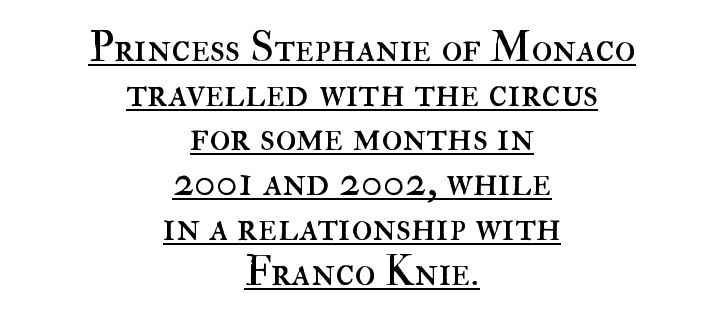
Q: Is the text bold? A: No.
Q: Is the text italic (slanted)? A: No, it is upright.
Q: Is the text underlined? A: Yes.
Q: How is the paragraph aligned? A: Centered.
Q: Is the spacing between letters normal or unusually wide? A: Normal.
Q: Is the spacing between lines tight, normal or loose? A: Tight.
Q: Width (condensed, normal, or wide)? A: Normal.
Q: Stroke contrast? A: High.
Q: x-height? A: Small.
Q: Monospaced? A: No.
